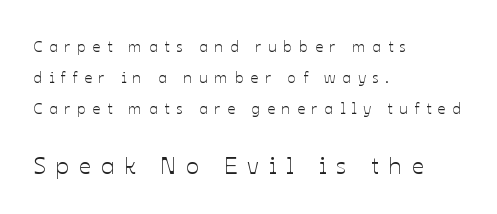
Small over large — that's the arrangement of the two blocks here. Summary of vertical rhythm: relaxed, with wide interline spacing. Vertical strokes here are truly vertical. Letters rest on an invisible, unmarked baseline. Short and long lines alike share a common starting point at left. A typesetter would call this heavily tracked-out type.
